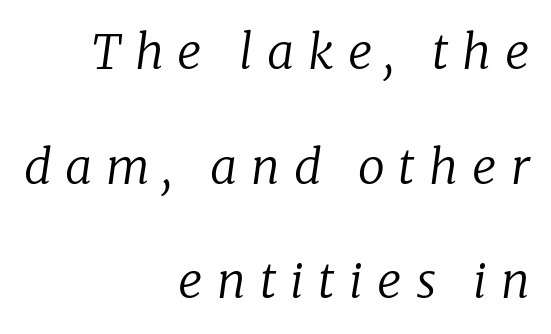
{"serif": "yes", "italic": "yes", "lean": "right", "slant_degrees": 8, "bold": "no", "weight": "regular", "width": "normal", "stroke_contrast": "low", "x_height": "medium", "monospaced": "no", "underline": "no", "align": "right", "line_spacing": "loose", "line_spacing_ratio": 2.39, "letter_spacing": "wide", "letter_spacing_em": 0.29, "glyph_px": 48}
